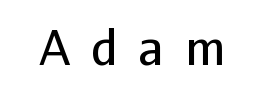
The image shows 48 px regular-weight sans-serif type, upright; set unusually wide letter spacing (+0.44 em), not underlined; low stroke contrast and a medium x-height.
